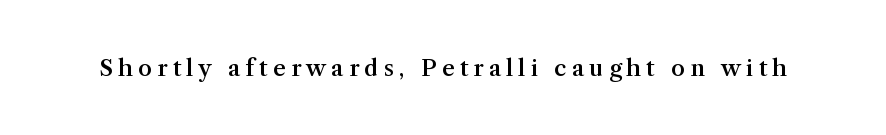
Letter spacing: wide. No word sits above an underline. If you drew a line through each stem, it would be perfectly vertical. On the weight axis this lands at semibold, roughly 600.
